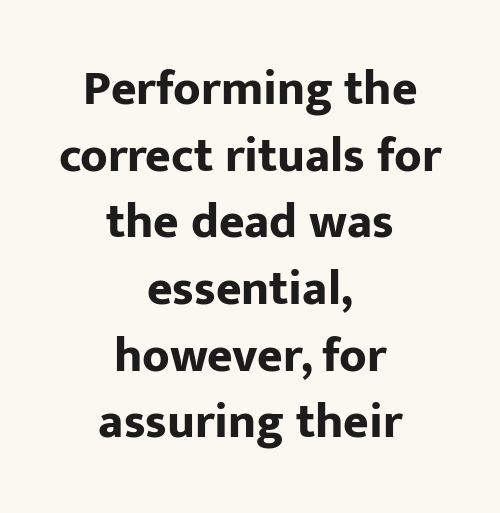
Notice how the stems are strictly vertical — no italics here. Both edges are ragged and mirror each other, which tells us the setting is centered. Baseline-to-baseline distance is the conventional proportion of letter height. I'd call this a sans setting — the letters go barefoot.
